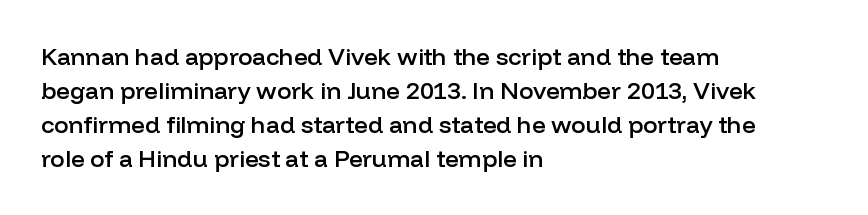
Bold? Not quite — semibold, heavier than regular but stopping short. Caption: standard tracking, unaltered. The setting favours the left margin, as ordinary paragraphs usually do. Leading matches the norm, producing a regular column. If you drew a line through each stem, it would be perfectly vertical. Bare-footed words on every line.
